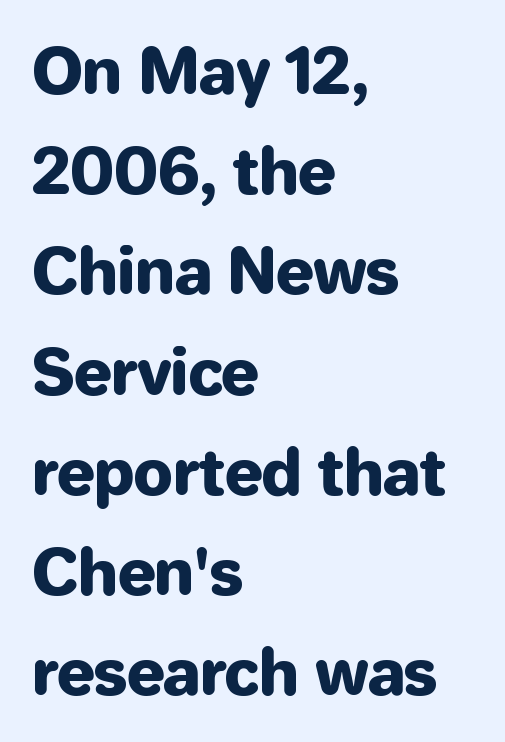
Looks like regular typesetting: each glyph gets only the width it needs. A normal amount of white space separates one row of letters from the next. The rendering shows plain stroke endings on the letterforms — a sans-serif design. This rendering features lettering with no underline. Each line starts at the same left margin while the right side varies. Ordinary non-slanted type is in use.
